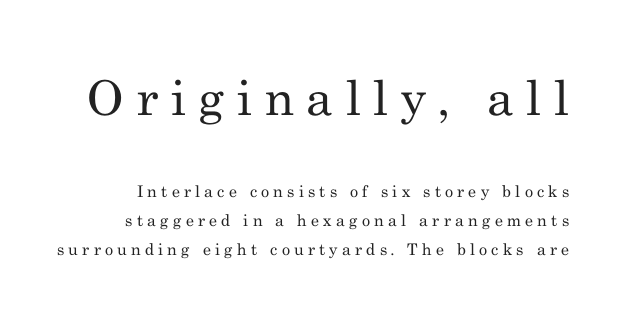
Q: Is the text bold? A: No.
Q: Is the text italic (slanted)? A: No, it is upright.
Q: Is the typeface a serif or a sans-serif typeface? A: Serif.
Q: Is the text underlined? A: No.
Q: Is the spacing between letters normal or unusually wide? A: Unusually wide.
Q: Which block of text is set in a larger size, the first (top) or the second (bottom)? A: The first (top) one.
Q: Width (condensed, normal, or wide)? A: Normal.
Q: Stroke contrast? A: Medium.
Q: x-height? A: Small.
Q: Monospaced? A: No.
